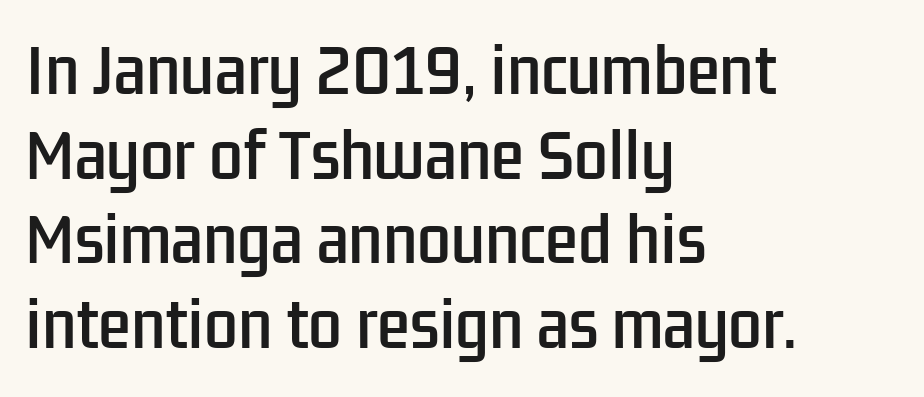
{"serif": "no", "italic": "no", "width": "condensed", "stroke_contrast": "low", "x_height": "medium", "monospaced": "no", "underline": "no", "align": "left", "line_spacing": "normal", "line_spacing_ratio": 1.41, "letter_spacing": "normal", "letter_spacing_em": 0.0, "glyph_px": 60}
